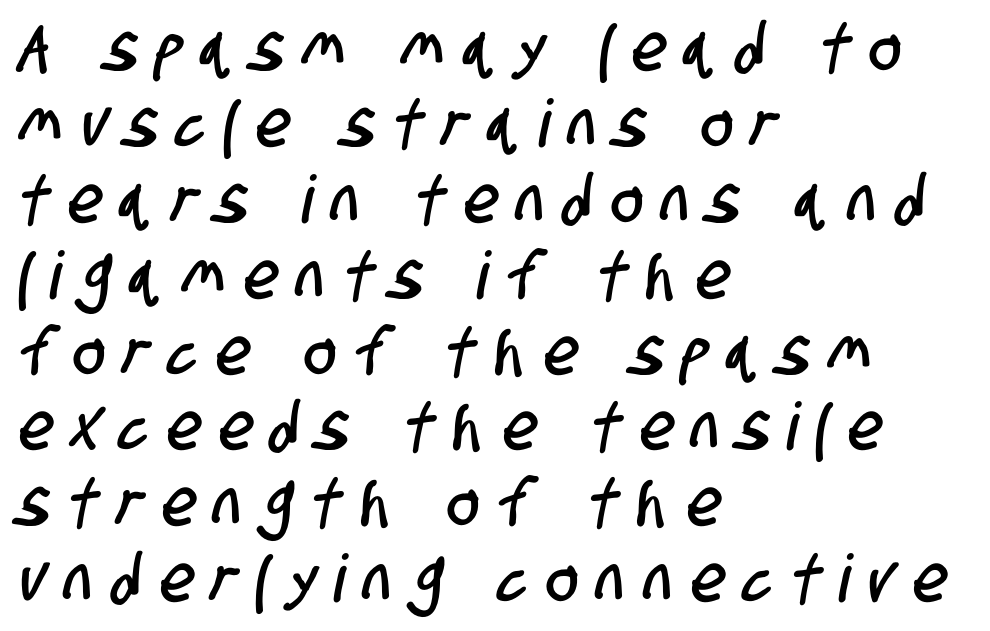
Q: Is the typeface a serif or a sans-serif typeface? A: Sans-serif.
Q: Is the text underlined? A: No.
Q: How is the paragraph aligned? A: Left-aligned.
Q: Is the spacing between letters normal or unusually wide? A: Unusually wide.
Q: Is the spacing between lines tight, normal or loose? A: Tight.
Q: Width (condensed, normal, or wide)? A: Condensed.
Q: Stroke contrast? A: Low.
Q: x-height? A: Large.
Q: Monospaced? A: No.
